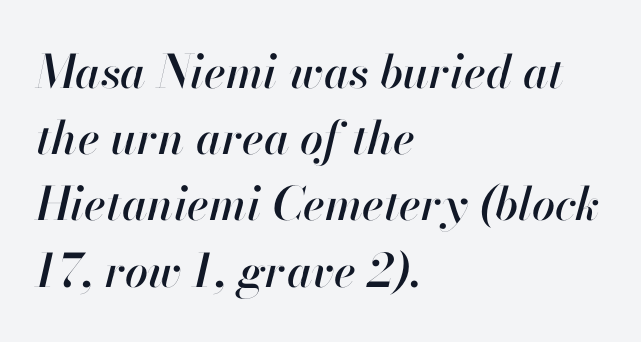
Q: Is the text italic (slanted)? A: Yes, it leans right by about 13 degrees.
Q: Is the text underlined? A: No.
Q: How is the paragraph aligned? A: Left-aligned.
Q: Is the spacing between letters normal or unusually wide? A: Normal.
Q: Is the spacing between lines tight, normal or loose? A: Normal.
Q: Width (condensed, normal, or wide)? A: Normal.
Q: Stroke contrast? A: High.
Q: x-height? A: Small.
Q: Monospaced? A: No.
